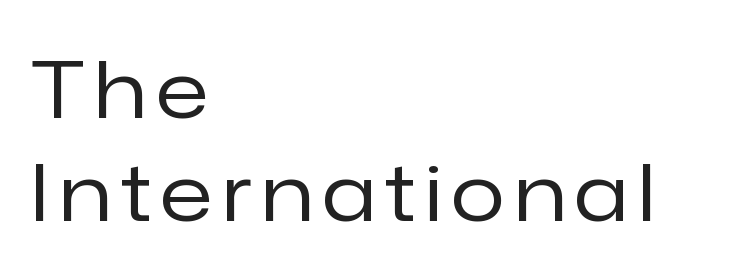
The paragraph has a hard left edge and a soft right edge. The lettering stays uniformly vertical, giving the passage a roman look. Think standard paragraph weight, or any step lighter than that. How would I describe the line gaps? Plain and ordinary.
